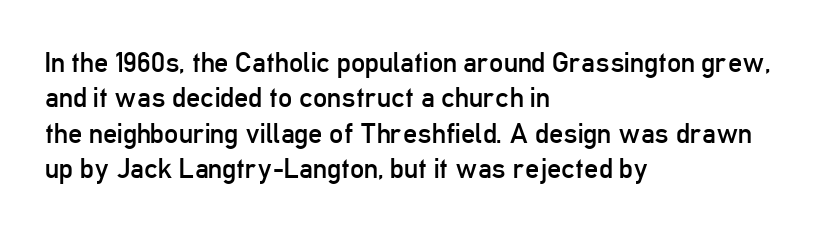
Q: Is the text bold? A: No.
Q: Is the text italic (slanted)? A: No, it is upright.
Q: Is the typeface a serif or a sans-serif typeface? A: Sans-serif.
Q: Is the text underlined? A: No.
Q: How is the paragraph aligned? A: Left-aligned.
Q: Is the spacing between letters normal or unusually wide? A: Normal.
Q: Is the spacing between lines tight, normal or loose? A: Normal.
Q: Width (condensed, normal, or wide)? A: Condensed.
Q: Stroke contrast? A: Low.
Q: x-height? A: Medium.
Q: Monospaced? A: No.
